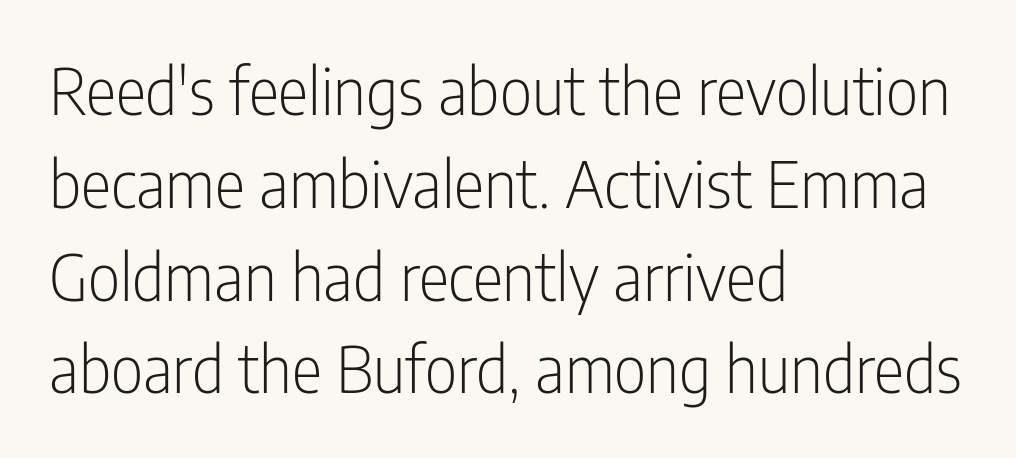
{"serif": "no", "italic": "no", "bold": "no", "weight": "light", "width": "condensed", "stroke_contrast": "low", "x_height": "medium", "monospaced": "no", "underline": "no", "align": "left", "line_spacing": "normal", "line_spacing_ratio": 1.45, "letter_spacing": "normal", "letter_spacing_em": 0.0, "glyph_px": 64}
